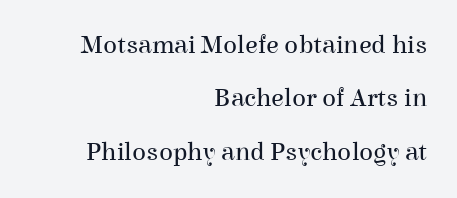
Q: Is the text bold? A: No.
Q: Is the text italic (slanted)? A: No, it is upright.
Q: Is the text underlined? A: No.
Q: How is the paragraph aligned? A: Right-aligned.
Q: Is the spacing between letters normal or unusually wide? A: Normal.
Q: Is the spacing between lines tight, normal or loose? A: Loose.
